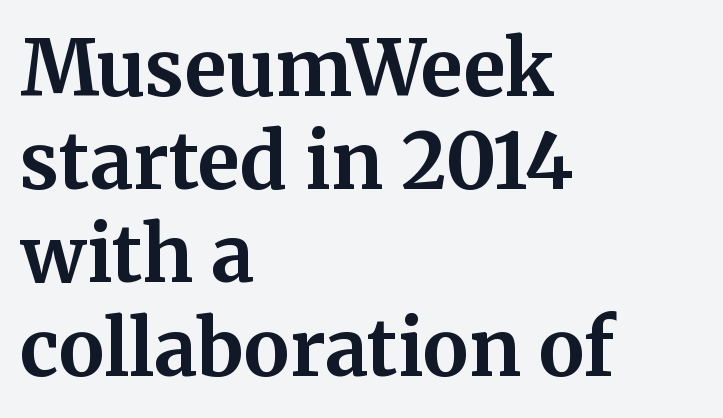
Q: Is the text bold? A: Yes.
Q: Is the text italic (slanted)? A: No, it is upright.
Q: Is the typeface a serif or a sans-serif typeface? A: Serif.
Q: Is the text underlined? A: No.
Q: How is the paragraph aligned? A: Left-aligned.
Q: Is the spacing between letters normal or unusually wide? A: Normal.
Q: Width (condensed, normal, or wide)? A: Normal.
Q: Stroke contrast? A: Medium.
Q: x-height? A: Medium.
Q: Monospaced? A: No.
